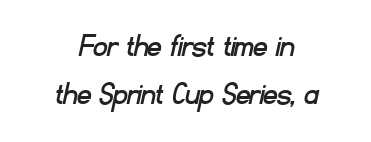
Where is the straight margin? There isn't one; the lines are centered. The foot of each line stays bare and open. Letter spacing: default. Do the characters align in a grid? No, the font is proportional. What kind of face is this? One without serifs — a sans. The vertical gap from one line to the next is medium.
